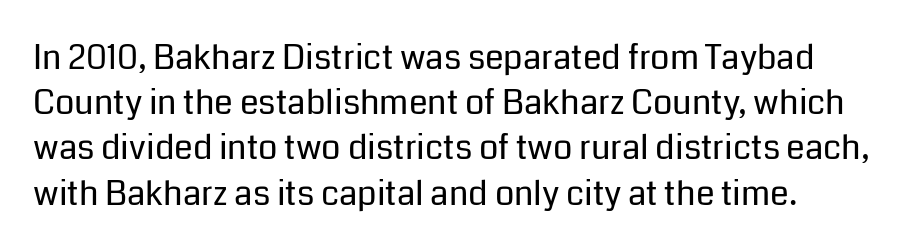
{"serif": "no", "italic": "no", "bold": "no", "weight": "regular", "width": "normal", "stroke_contrast": "low", "x_height": "medium", "monospaced": "no", "underline": "no", "align": "left", "line_spacing": "normal", "line_spacing_ratio": 1.33, "letter_spacing": "normal", "letter_spacing_em": 0.0, "glyph_px": 34}
